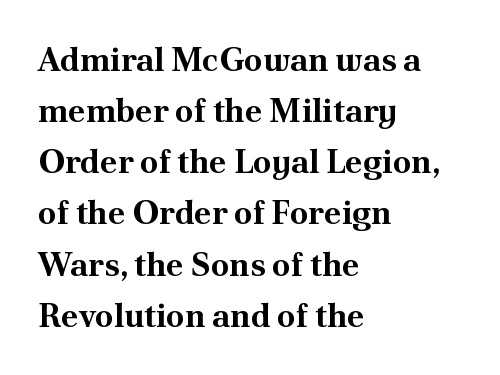
Q: Is the text bold? A: Yes.
Q: Is the text italic (slanted)? A: No, it is upright.
Q: Is the typeface a serif or a sans-serif typeface? A: Serif.
Q: Is the text underlined? A: No.
Q: How is the paragraph aligned? A: Left-aligned.
Q: Is the spacing between letters normal or unusually wide? A: Normal.
Q: Is the spacing between lines tight, normal or loose? A: Normal.
Q: Width (condensed, normal, or wide)? A: Normal.
Q: Stroke contrast? A: Medium.
Q: x-height? A: Small.
Q: Monospaced? A: No.
